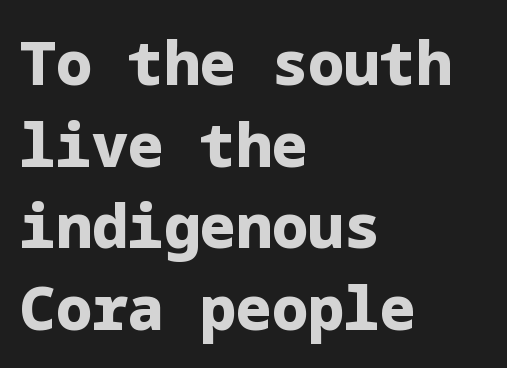
Q: Is the text bold? A: Yes.
Q: Is the text italic (slanted)? A: No, it is upright.
Q: Is the typeface a serif or a sans-serif typeface? A: Sans-serif.
Q: Is the text underlined? A: No.
Q: How is the paragraph aligned? A: Left-aligned.
Q: Is the spacing between letters normal or unusually wide? A: Normal.
Q: Is the spacing between lines tight, normal or loose? A: Normal.
Q: Width (condensed, normal, or wide)? A: Normal.
Q: Stroke contrast? A: Low.
Q: x-height? A: Medium.
